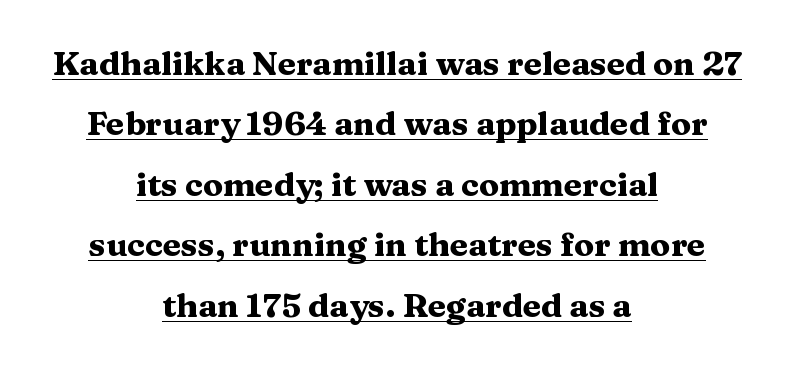
The image shows 33 px heavy, wide serif type, upright; set centered, line spacing 1.83x, normal letter spacing, underlined; medium stroke contrast and a medium x-height.
